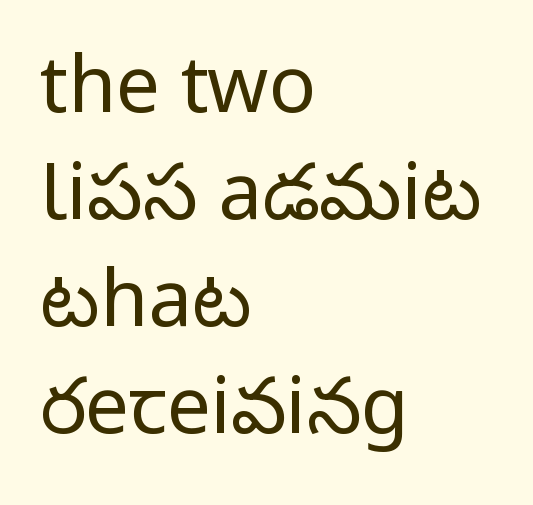
Q: Is the text bold? A: No.
Q: Is the text italic (slanted)? A: No, it is upright.
Q: Is the typeface a serif or a sans-serif typeface? A: Sans-serif.
Q: Is the text underlined? A: No.
Q: How is the paragraph aligned? A: Left-aligned.
Q: Is the spacing between letters normal or unusually wide? A: Normal.
Q: Is the spacing between lines tight, normal or loose? A: Normal.
Q: Width (condensed, normal, or wide)? A: Normal.
Q: Stroke contrast? A: Low.
Q: x-height? A: Medium.
Q: Monospaced? A: No.
